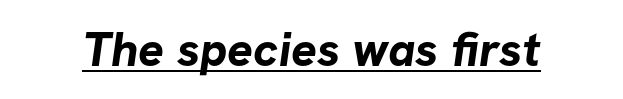
Honestly, the letter spacing is just normal — you wouldn't notice it. These words are printed bold, with thick strokes throughout. This is sans-serif lettering, the kind often seen on screens and signage. A rule runs beneath these lines of type.
